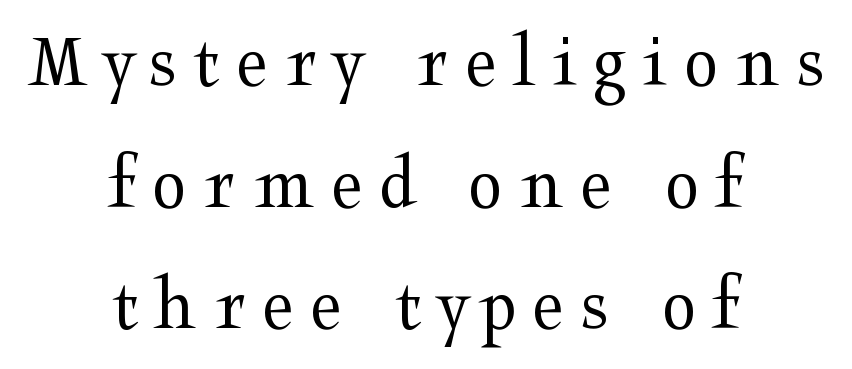
The space directly below the letters is spotless. This is roman type, the default non-slanted kind. Is there much room between lines? A standard amount, neither cramped nor airy. The designer went with a serif here, giving each stem small feet.
